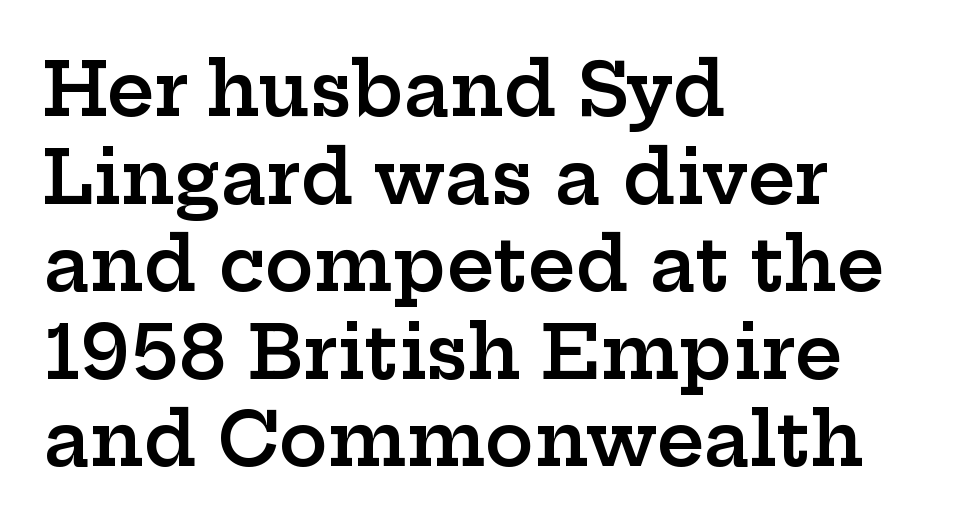
The image shows 73 px semibold, wide serif type, upright; set left-aligned, line spacing 1.2x, normal letter spacing, not underlined; low stroke contrast and a medium x-height.
